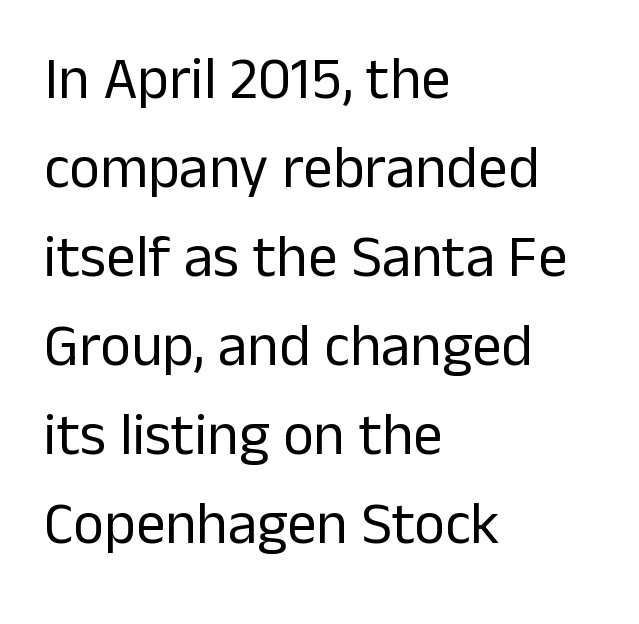
Q: Is the text bold? A: No.
Q: Is the text italic (slanted)? A: No, it is upright.
Q: Is the typeface a serif or a sans-serif typeface? A: Sans-serif.
Q: Is the text underlined? A: No.
Q: How is the paragraph aligned? A: Left-aligned.
Q: Is the spacing between letters normal or unusually wide? A: Normal.
Q: Is the spacing between lines tight, normal or loose? A: Normal.
Q: Width (condensed, normal, or wide)? A: Normal.
Q: Stroke contrast? A: Low.
Q: x-height? A: Medium.
Q: Monospaced? A: No.
